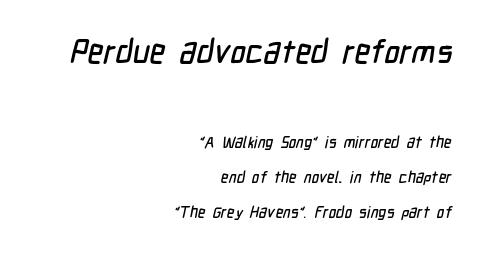
Q: Is the typeface a serif or a sans-serif typeface? A: Sans-serif.
Q: Is the text underlined? A: No.
Q: How is the paragraph aligned? A: Right-aligned.
Q: Is the spacing between letters normal or unusually wide? A: Normal.
Q: Is the spacing between lines tight, normal or loose? A: Loose.
Q: Which block of text is set in a larger size, the first (top) or the second (bottom)? A: The first (top) one.
Q: Width (condensed, normal, or wide)? A: Condensed.
Q: Stroke contrast? A: Low.
Q: x-height? A: Medium.
Q: Monospaced? A: No.
